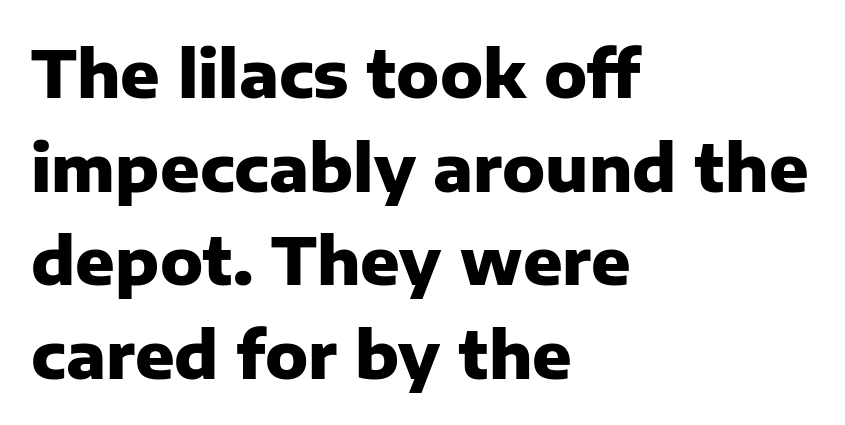
Short and long lines alike share a common starting point at left. A typesetter would call this proportional, since set widths differ per character. Typographic density is high because the face is bold. No feet cap the strokes, marking this as sans-serif type.
